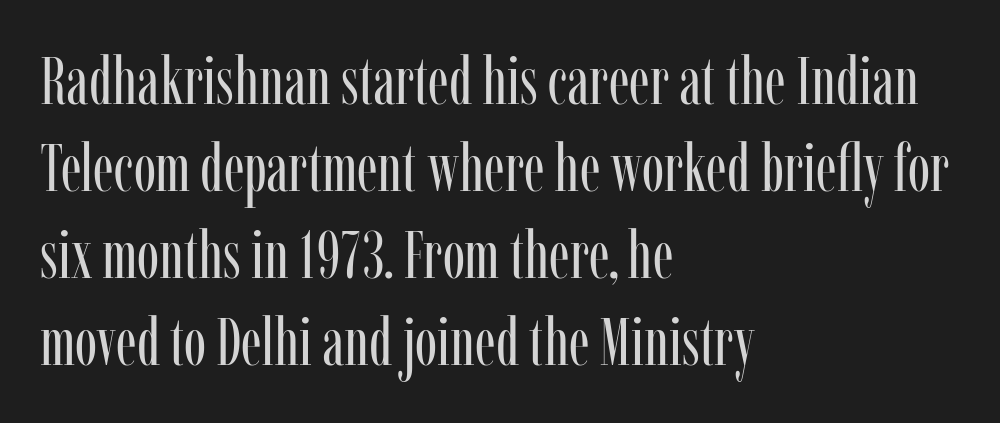
{"serif": "yes", "italic": "no", "bold": "no", "weight": "regular", "width": "condensed", "stroke_contrast": "low", "x_height": "medium", "monospaced": "no", "underline": "no", "align": "left", "line_spacing": "normal", "line_spacing_ratio": 1.3, "letter_spacing": "normal", "letter_spacing_em": 0.0, "glyph_px": 67}
